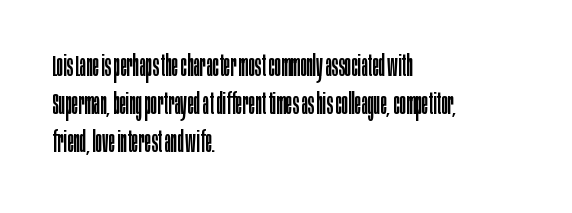
{"serif": "no", "italic": "no", "bold": "no", "weight": "regular", "width": "condensed", "stroke_contrast": "low", "x_height": "large", "monospaced": "no", "underline": "no", "align": "left", "line_spacing": "normal", "line_spacing_ratio": 1.27, "letter_spacing": "normal", "letter_spacing_em": 0.0, "glyph_px": 30}
